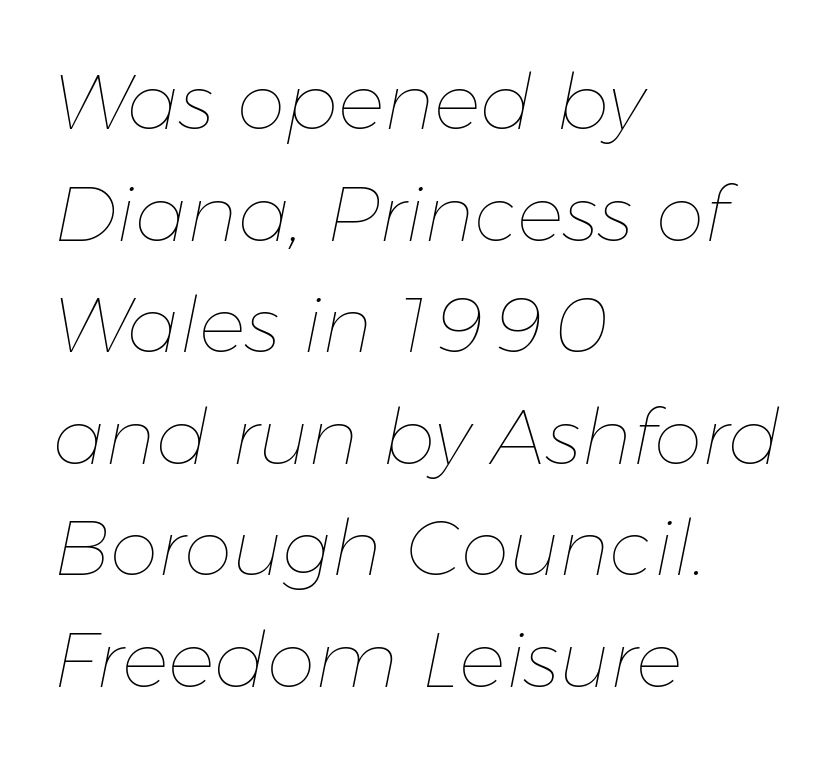
This is oblique type, the kind used for emphasis or titles. Quick note: underline off. This rendering uses left alignment, leaving the right contour irregular. The face looks like a standard text weight, possibly lighter. No extra tracking has been applied to these lines. Each new line begins a customary step beneath the previous one.
